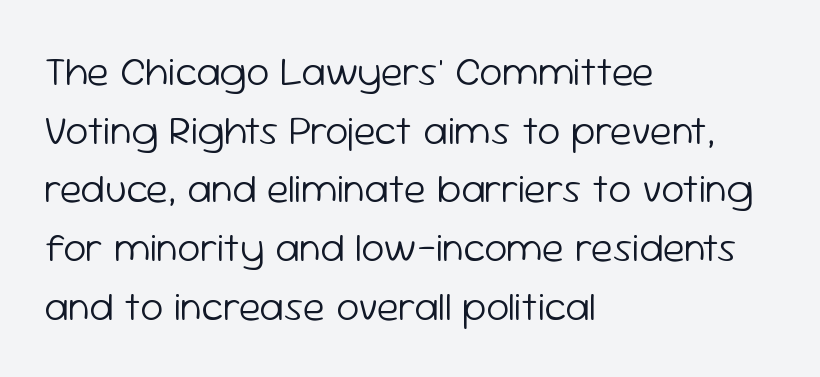
{"serif": "no", "italic": "no", "bold": "no", "weight": "light", "width": "normal", "stroke_contrast": "low", "x_height": "medium", "monospaced": "no", "underline": "no", "align": "left", "line_spacing": "normal", "line_spacing_ratio": 1.43, "letter_spacing": "normal", "letter_spacing_em": 0.0, "glyph_px": 41}
